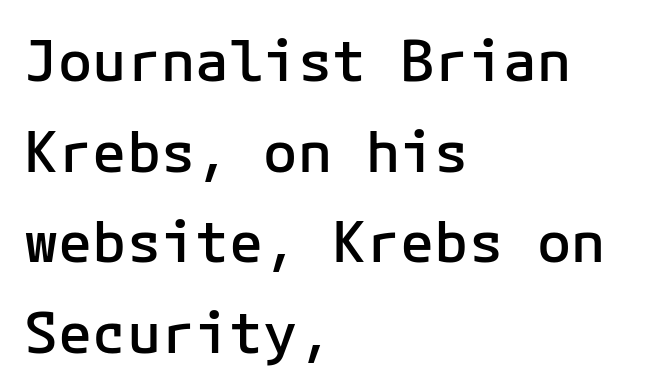
The image shows 57 px semibold sans-serif type, upright; set left-aligned, normal line spacing (1.59x), normal letter spacing, not underlined; low stroke contrast and a medium x-height.
